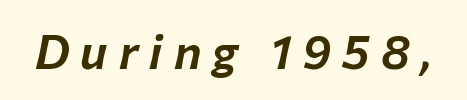
Q: Is the text italic (slanted)? A: Yes, it leans right by about 12 degrees.
Q: Is the text underlined? A: No.
Q: Is the spacing between letters normal or unusually wide? A: Unusually wide.
Q: Width (condensed, normal, or wide)? A: Normal.
Q: Stroke contrast? A: Low.
Q: x-height? A: Medium.
Q: Monospaced? A: No.
